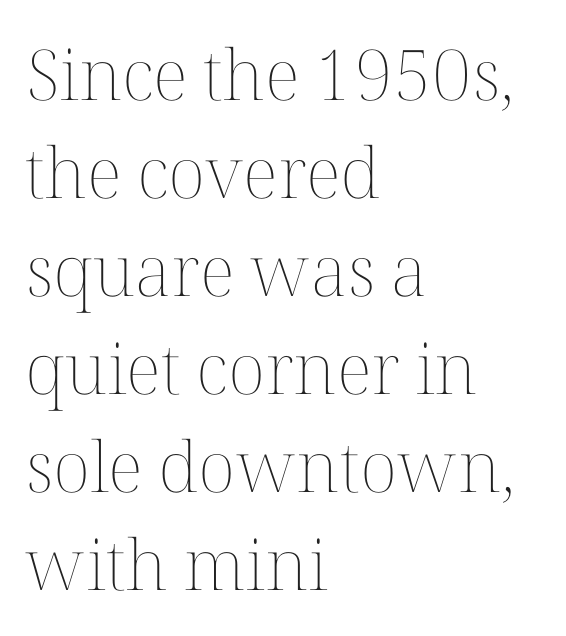
{"italic": "no", "bold": "no", "weight": "thin", "width": "normal", "stroke_contrast": "medium", "x_height": "medium", "monospaced": "no", "underline": "no", "align": "left", "line_spacing": "normal", "line_spacing_ratio": 1.4, "letter_spacing": "normal", "letter_spacing_em": 0.0, "glyph_px": 70}
